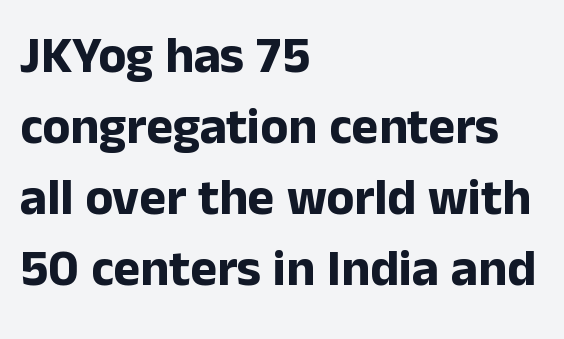
Italic: no, the glyphs are upright roman. Quick note: underline off. This rendering uses left alignment, leaving the right contour irregular. The line-height multiplier appears to be the usual default. The designer went with a sans here, leaving each stem footless.
